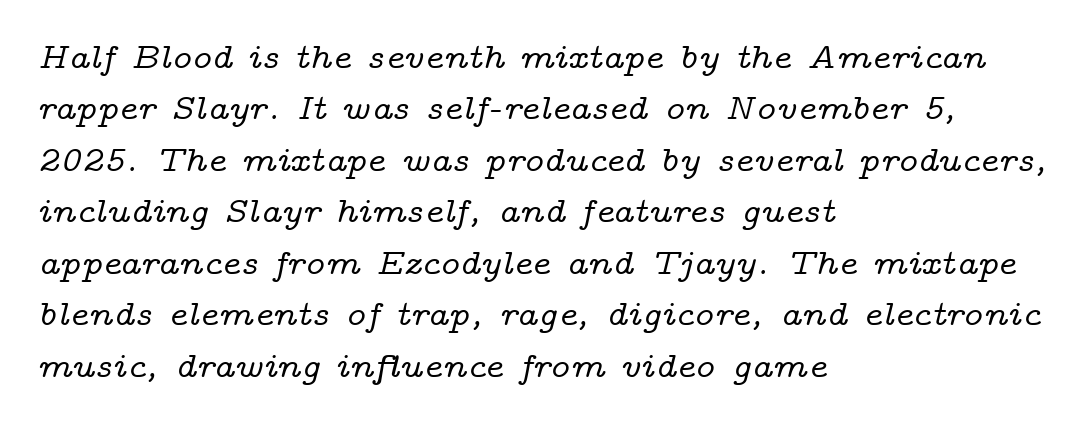
Regarding leading, the lines here are spaced in the standard way. Look at the tracking — it's just the regular setting, nothing added. Varying glyph widths throughout — classic text-font behaviour. This rendering uses left alignment, leaving the right contour irregular.
